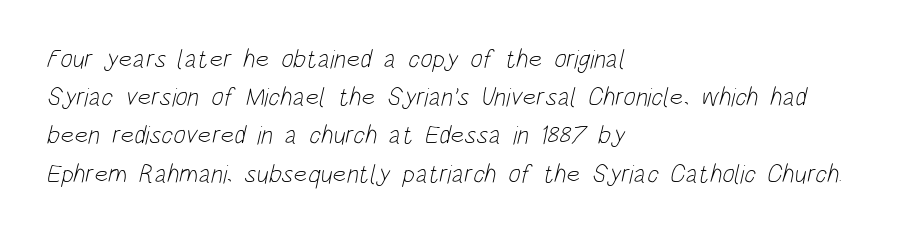
Q: Is the text bold? A: No.
Q: Is the text underlined? A: No.
Q: How is the paragraph aligned? A: Left-aligned.
Q: Is the spacing between letters normal or unusually wide? A: Normal.
Q: Is the spacing between lines tight, normal or loose? A: Normal.
